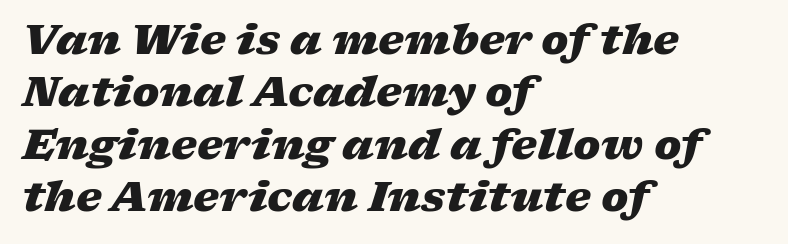
Rule under the text: the space is simply empty. Each new line begins a customary step beneath the previous one. Each letter keeps its own natural width here, so spacing adapts to shape. Summary of weight: heavy, a full bold. Each line starts at the same left margin while the right side varies.
